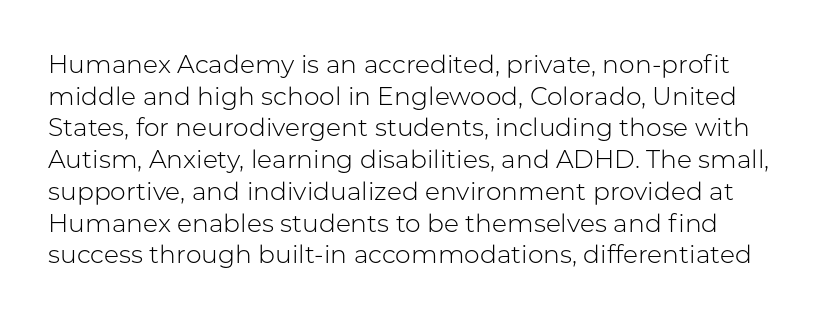
The image shows 25 px text type, upright; set normal line spacing (1.27x), normal letter spacing, not underlined.
